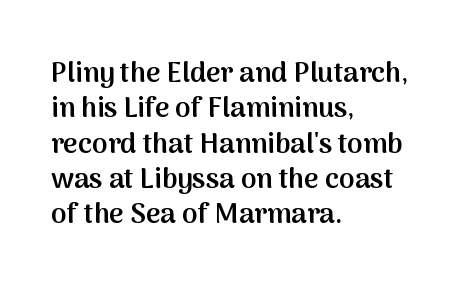
{"serif": "no", "italic": "no", "bold": "semi", "weight": "semibold", "width": "normal", "stroke_contrast": "medium", "x_height": "medium", "monospaced": "no", "underline": "no", "align": "left", "line_spacing": "normal", "line_spacing_ratio": 1.26, "letter_spacing": "normal", "letter_spacing_em": 0.0, "glyph_px": 28}
